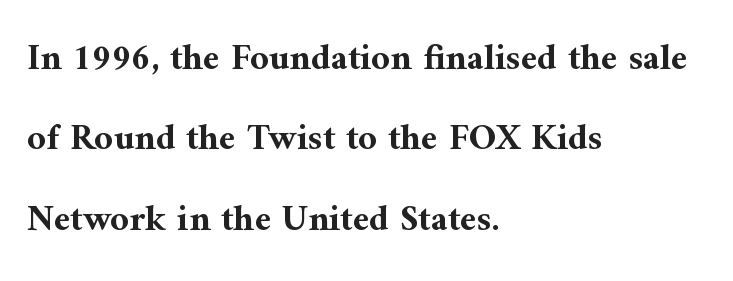
The characters display serif detailing at their extremities. Standard letterfit; no display-style spreading of the glyphs. Leftover space on each line is placed entirely after the last word. A typesetter would call this proportional, since set widths differ per character. Baseline-to-baseline distance is far greater than the letter height.
